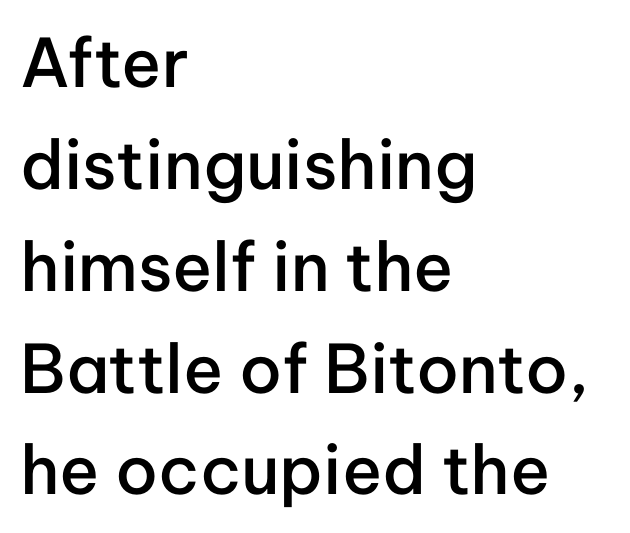
Q: Is the text bold? A: Semi-bold.
Q: Is the text italic (slanted)? A: No, it is upright.
Q: Is the typeface a serif or a sans-serif typeface? A: Sans-serif.
Q: Is the text underlined? A: No.
Q: How is the paragraph aligned? A: Left-aligned.
Q: Is the spacing between letters normal or unusually wide? A: Normal.
Q: Is the spacing between lines tight, normal or loose? A: Normal.
Q: Width (condensed, normal, or wide)? A: Normal.
Q: Stroke contrast? A: Low.
Q: x-height? A: Medium.
Q: Monospaced? A: No.
